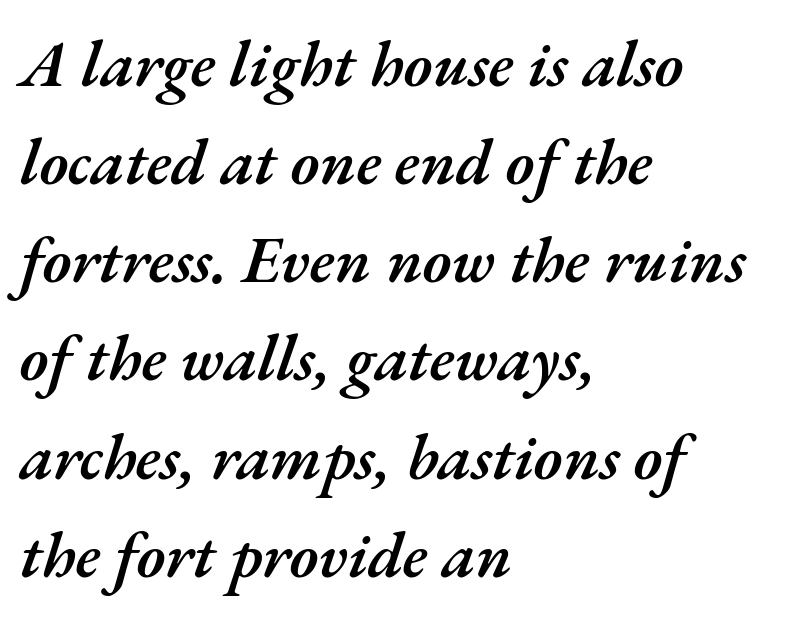
Notice how descenders clear the ascenders below comfortably — that's standard leading. The type is set solid horizontally, with unmodified tracking. The rendering uses natural spacing where letterforms have individual widths. This rendering features lettering with no underline. The axis of the letterforms is tilted away from vertical.
